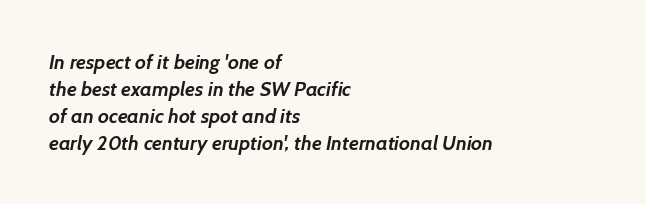
Q: Is the text bold? A: Yes.
Q: Is the text underlined? A: No.
Q: How is the paragraph aligned? A: Left-aligned.
Q: Is the spacing between letters normal or unusually wide? A: Normal.
Q: Is the spacing between lines tight, normal or loose? A: Normal.
